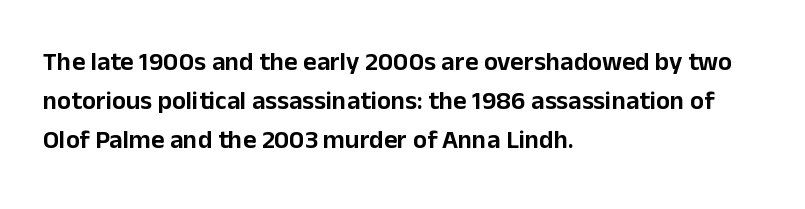
The image shows 26 px text type, upright; set left-aligned, normal line spacing (1.5x), normal letter spacing, not underlined.
